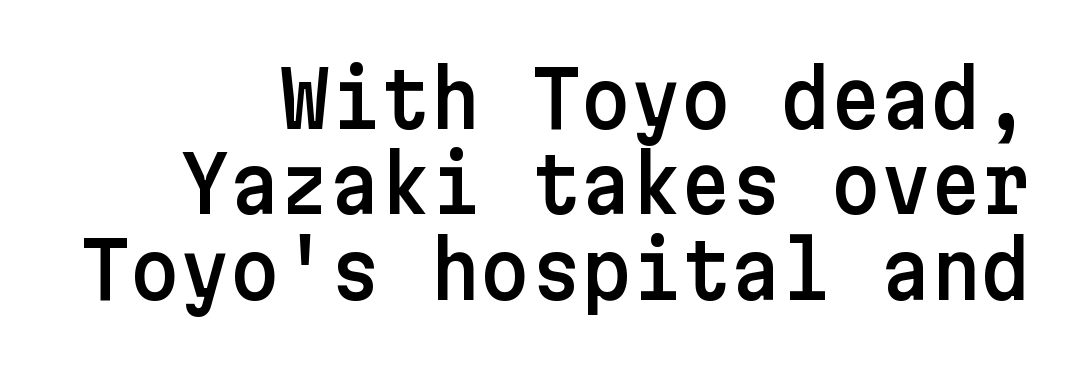
The image shows 77 px sans-serif type, upright; set right-aligned, tight line spacing (1.11x), normal letter spacing, not underlined; low stroke contrast and a medium x-height.
